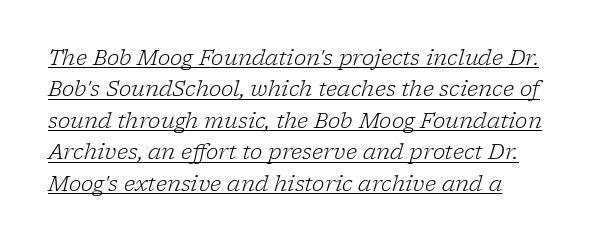
The image shows 21 px text type, italic (leaning right); set left-aligned, normal line spacing (1.5x), normal letter spacing, underlined.
